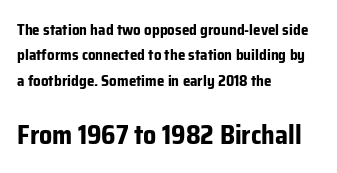
{"italic": "no", "bold": "yes", "underline": "no", "align": "left", "line_spacing": "normal", "line_spacing_ratio": 1.69, "letter_spacing": "normal", "letter_spacing_em": 0.0, "larger_block": "second", "size_ratio": 1.73, "glyph_px": 26}
